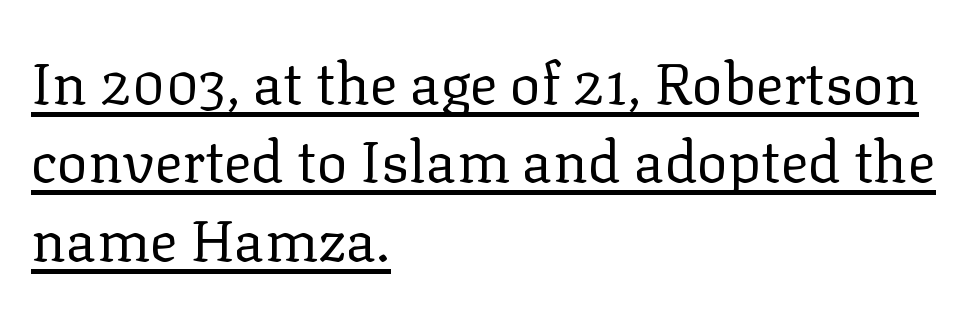
The glyphs are accompanied by a horizontal stroke just below them. Here the designer chose a conventional face with non-uniform glyph widths. The type family on display is of the serif kind. Compared with a typical body face, this is equally light or lighter still.
